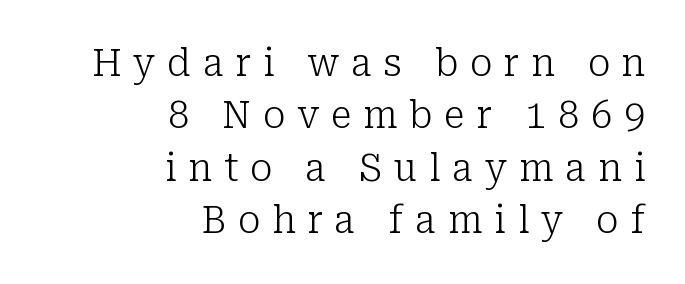
The image shows 38 px light serif type, upright; set right-aligned, normal line spacing (1.38x), unusually wide letter spacing (+0.31 em), not underlined; low stroke contrast and a medium x-height.
